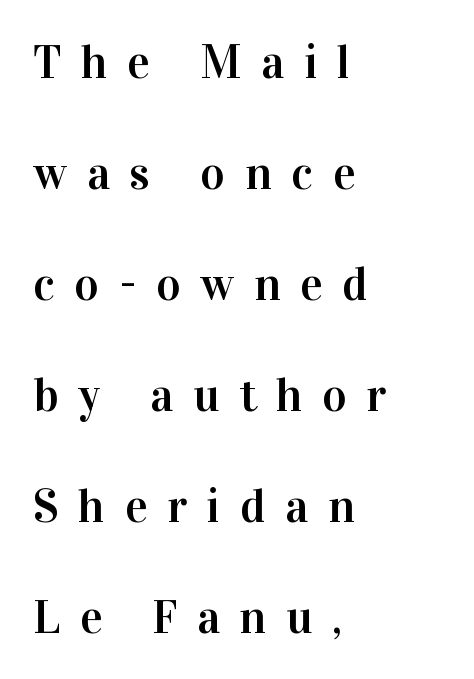
Regarding leading, the lines here are spaced well apart. Classification — serif. A typesetter would call this heavily tracked-out type. A classic flush-left, rag-right setting is used for this passage. Varying glyph widths throughout — classic text-font behaviour. Style check: upright.
